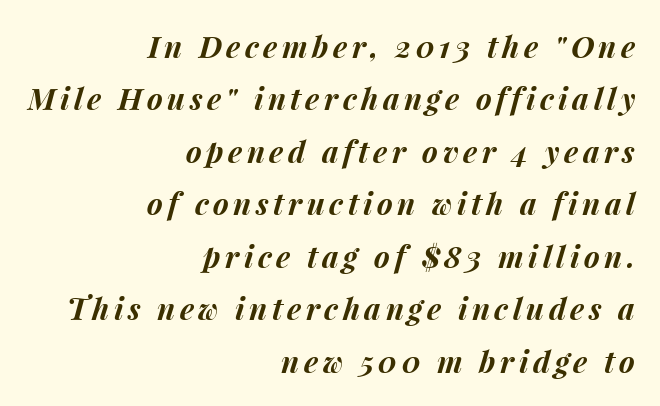
Q: Is the text bold? A: Yes.
Q: Is the text italic (slanted)? A: Yes, it leans right by about 15 degrees.
Q: Is the text underlined? A: No.
Q: How is the paragraph aligned? A: Right-aligned.
Q: Width (condensed, normal, or wide)? A: Normal.
Q: Stroke contrast? A: Medium.
Q: x-height? A: Medium.
Q: Monospaced? A: No.
